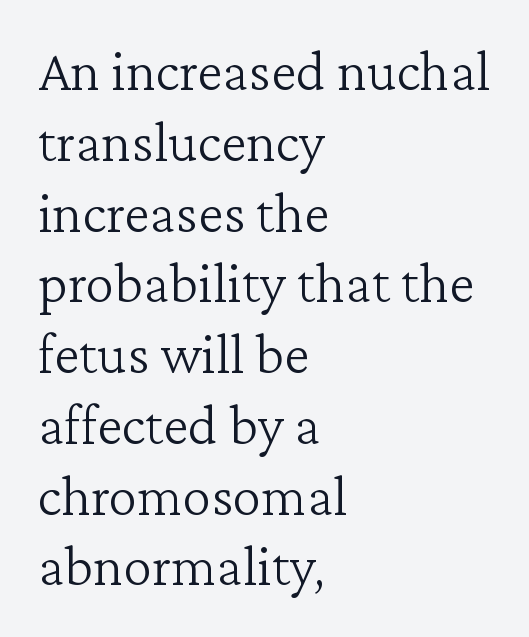
The image shows 58 px light serif type, upright; set left-aligned, line spacing 1.22x, normal letter spacing, not underlined; low stroke contrast and a medium x-height.
